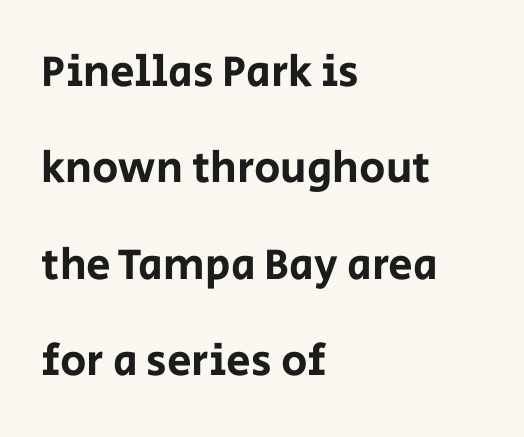
Q: Is the text italic (slanted)? A: No, it is upright.
Q: Is the typeface a serif or a sans-serif typeface? A: Sans-serif.
Q: Is the text underlined? A: No.
Q: How is the paragraph aligned? A: Left-aligned.
Q: Is the spacing between letters normal or unusually wide? A: Normal.
Q: Is the spacing between lines tight, normal or loose? A: Loose.
Q: Width (condensed, normal, or wide)? A: Normal.
Q: Stroke contrast? A: Low.
Q: x-height? A: Large.
Q: Monospaced? A: No.
